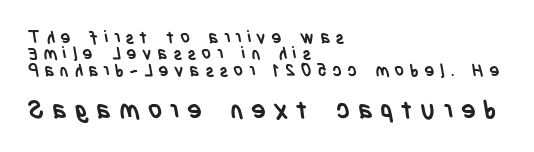
Q: Is the text bold? A: Yes.
Q: Is the text underlined? A: No.
Q: How is the paragraph aligned? A: Left-aligned.
Q: Is the spacing between letters normal or unusually wide? A: Unusually wide.
Q: Is the spacing between lines tight, normal or loose? A: Tight.
Q: Which block of text is set in a larger size, the first (top) or the second (bottom)? A: The second (bottom) one.
